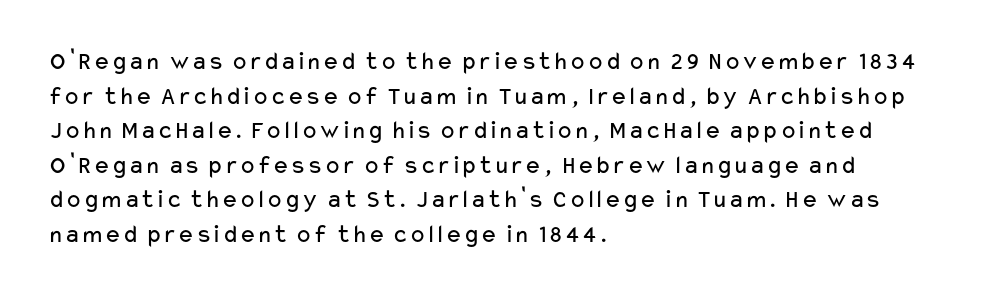
No chunkiness to these letters — they're not bold. A classic flush-left, rag-right setting is used for this passage. One glance says typical: line gaps are just what's usual. The letters sit at their default tracking, neither squeezed nor spread.
